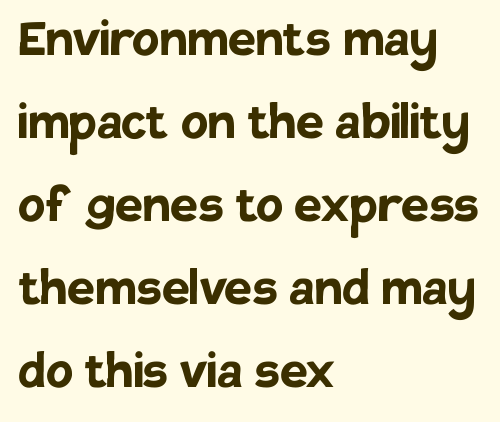
Q: Is the text bold? A: Yes.
Q: Is the text italic (slanted)? A: No, it is upright.
Q: Is the typeface a serif or a sans-serif typeface? A: Sans-serif.
Q: Is the text underlined? A: No.
Q: How is the paragraph aligned? A: Left-aligned.
Q: Is the spacing between letters normal or unusually wide? A: Normal.
Q: Is the spacing between lines tight, normal or loose? A: Normal.
Q: Width (condensed, normal, or wide)? A: Normal.
Q: Stroke contrast? A: Low.
Q: x-height? A: Large.
Q: Monospaced? A: No.
